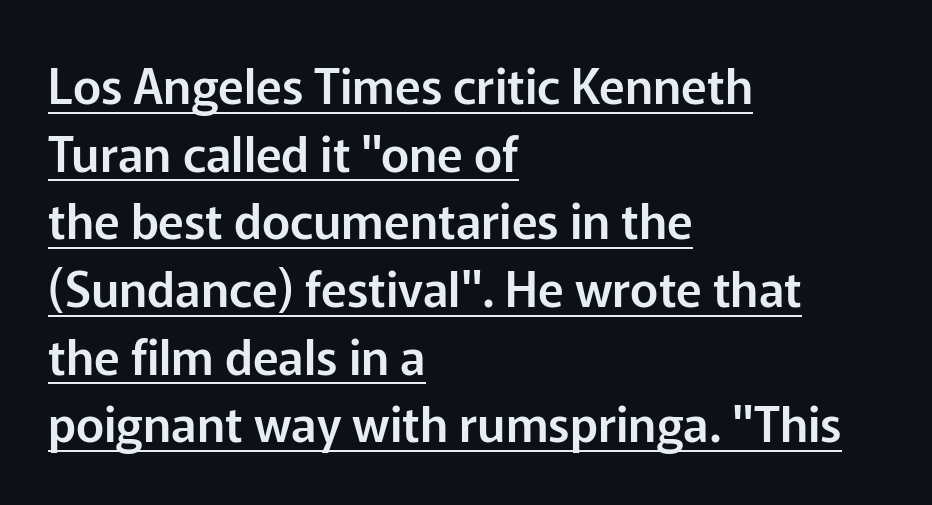
Q: Is the text italic (slanted)? A: No, it is upright.
Q: Is the typeface a serif or a sans-serif typeface? A: Sans-serif.
Q: Is the text underlined? A: Yes.
Q: How is the paragraph aligned? A: Left-aligned.
Q: Is the spacing between letters normal or unusually wide? A: Normal.
Q: Is the spacing between lines tight, normal or loose? A: Normal.
Q: Width (condensed, normal, or wide)? A: Normal.
Q: Stroke contrast? A: Low.
Q: x-height? A: Medium.
Q: Monospaced? A: No.
